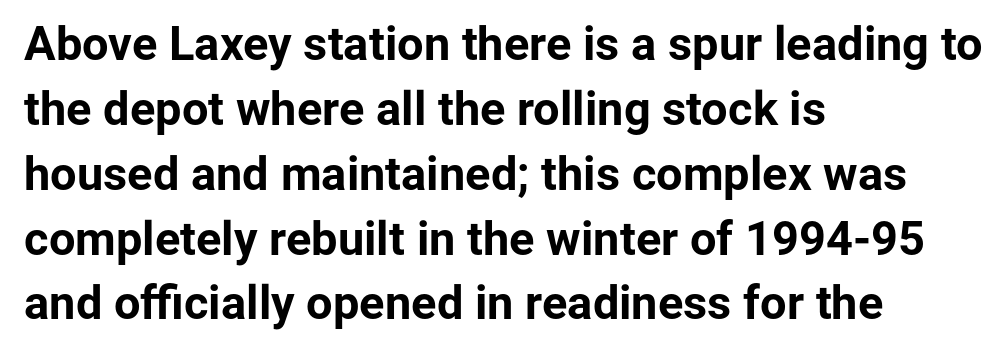
Q: Is the text bold? A: Yes.
Q: Is the text italic (slanted)? A: No, it is upright.
Q: Is the typeface a serif or a sans-serif typeface? A: Sans-serif.
Q: Is the text underlined? A: No.
Q: How is the paragraph aligned? A: Left-aligned.
Q: Is the spacing between letters normal or unusually wide? A: Normal.
Q: Is the spacing between lines tight, normal or loose? A: Normal.
Q: Width (condensed, normal, or wide)? A: Normal.
Q: Stroke contrast? A: Low.
Q: x-height? A: Medium.
Q: Monospaced? A: No.
